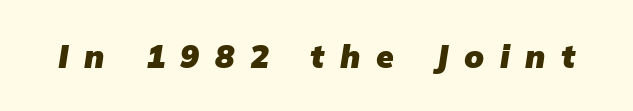
The image shows 32 px heavy type, italic (leaning right); set unusually wide letter spacing (+0.49 em), not underlined; low stroke contrast and a medium x-height.
